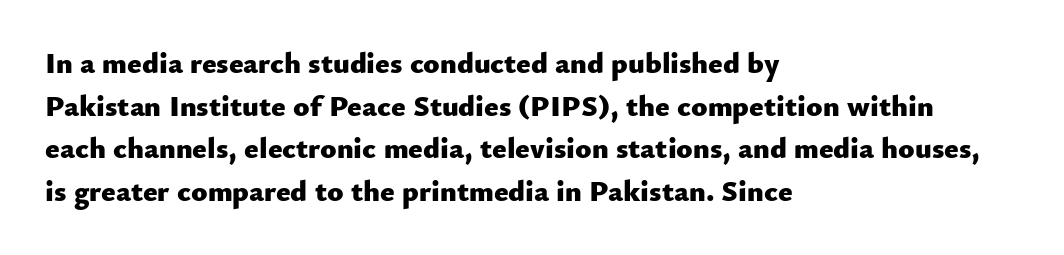
A typesetter would call this proportional, since set widths differ per character. Horizontally, the lines are justified to the leading edge only. Italic: no, the glyphs are upright roman. In terms of weight, the rendering is a true, heavy bold. The lines sit at an ordinary, default distance from one another. Lines of text with bare space underneath.
